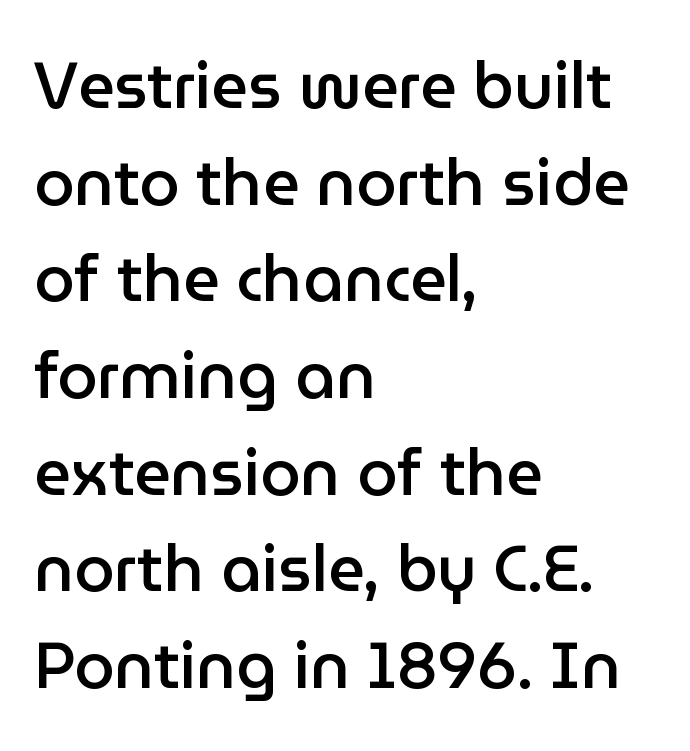
{"serif": "no", "italic": "no", "bold": "semi", "weight": "semibold", "width": "normal", "stroke_contrast": "low", "x_height": "medium", "monospaced": "no", "underline": "no", "align": "left", "line_spacing": "normal", "line_spacing_ratio": 1.51, "letter_spacing": "normal", "letter_spacing_em": 0.0, "glyph_px": 64}
